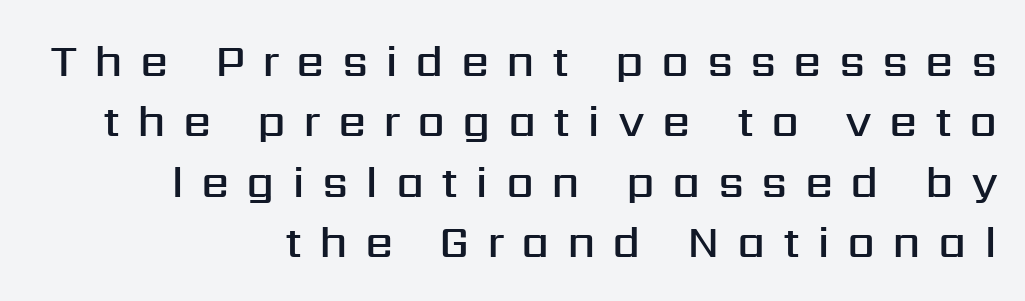
Q: Is the text bold? A: Semi-bold.
Q: Is the text italic (slanted)? A: No, it is upright.
Q: Is the typeface a serif or a sans-serif typeface? A: Sans-serif.
Q: Is the text underlined? A: No.
Q: How is the paragraph aligned? A: Right-aligned.
Q: Is the spacing between letters normal or unusually wide? A: Unusually wide.
Q: Is the spacing between lines tight, normal or loose? A: Normal.
Q: Width (condensed, normal, or wide)? A: Normal.
Q: Stroke contrast? A: Medium.
Q: x-height? A: Medium.
Q: Monospaced? A: No.
